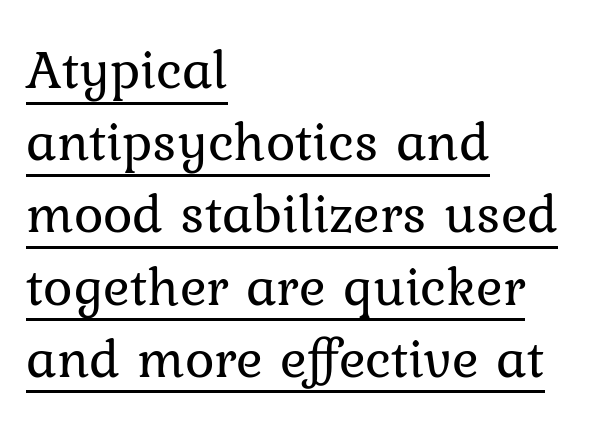
{"serif": "yes", "italic": "no", "bold": "no", "weight": "regular", "width": "normal", "stroke_contrast": "low", "x_height": "medium", "monospaced": "no", "underline": "yes", "align": "left", "line_spacing": "normal", "line_spacing_ratio": 1.29, "letter_spacing": "normal", "letter_spacing_em": 0.0, "glyph_px": 56}
